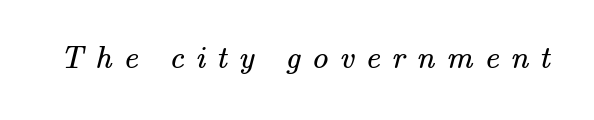
{"serif": "yes", "bold": "no", "weight": "regular", "width": "normal", "stroke_contrast": "medium", "x_height": "small", "monospaced": "no", "underline": "no", "letter_spacing": "wide", "letter_spacing_em": 0.36, "glyph_px": 32}
